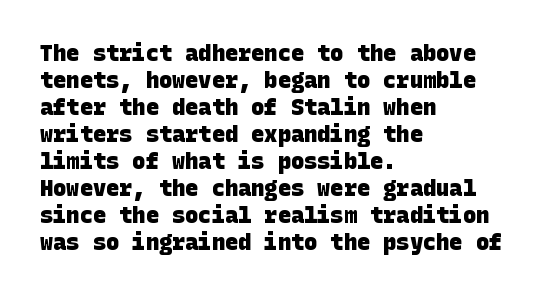
The glyphs are unaccompanied by any horizontal stroke below them. These lines stack with their left ends in a neat column. Here the glyphs are tracked normally, forming tight word shapes. In terms of weight, the rendering is a true, heavy bold.
